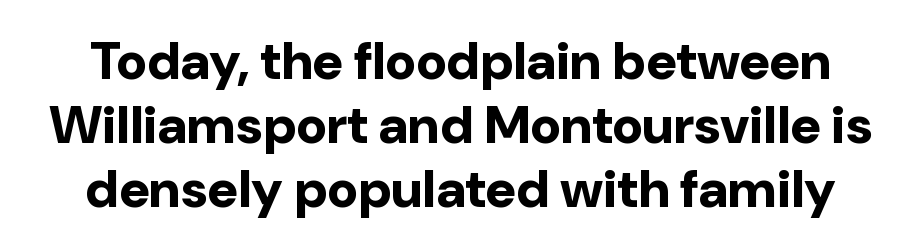
{"serif": "no", "italic": "no", "bold": "yes", "weight": "bold", "width": "normal", "stroke_contrast": "low", "x_height": "medium", "monospaced": "no", "underline": "no", "line_spacing_ratio": 1.21, "letter_spacing": "normal", "letter_spacing_em": 0.0, "glyph_px": 53}
